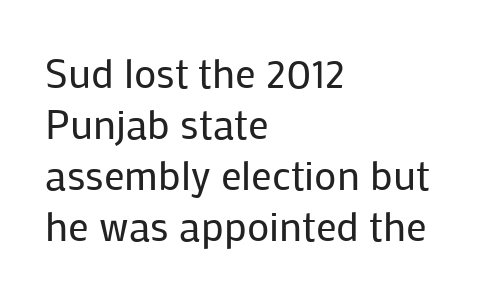
Q: Is the text bold? A: No.
Q: Is the text italic (slanted)? A: No, it is upright.
Q: Is the typeface a serif or a sans-serif typeface? A: Sans-serif.
Q: Is the text underlined? A: No.
Q: How is the paragraph aligned? A: Left-aligned.
Q: Is the spacing between letters normal or unusually wide? A: Normal.
Q: Width (condensed, normal, or wide)? A: Normal.
Q: Stroke contrast? A: Low.
Q: x-height? A: Medium.
Q: Monospaced? A: No.
